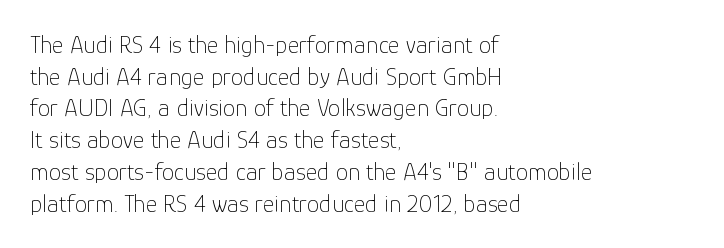
The characters are drawn with everyday or finer stroke widths. The string is rendered with underlining switched off. Leading matches the norm, producing a regular column. This sample uses plain, unmodified letter spacing.
